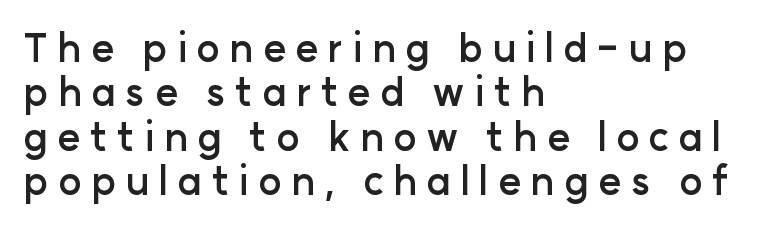
Q: Is the text bold? A: Yes.
Q: Is the text italic (slanted)? A: No, it is upright.
Q: Is the typeface a serif or a sans-serif typeface? A: Sans-serif.
Q: Is the text underlined? A: No.
Q: How is the paragraph aligned? A: Left-aligned.
Q: Is the spacing between letters normal or unusually wide? A: Unusually wide.
Q: Is the spacing between lines tight, normal or loose? A: Tight.
Q: Width (condensed, normal, or wide)? A: Normal.
Q: Stroke contrast? A: Low.
Q: x-height? A: Medium.
Q: Monospaced? A: No.
